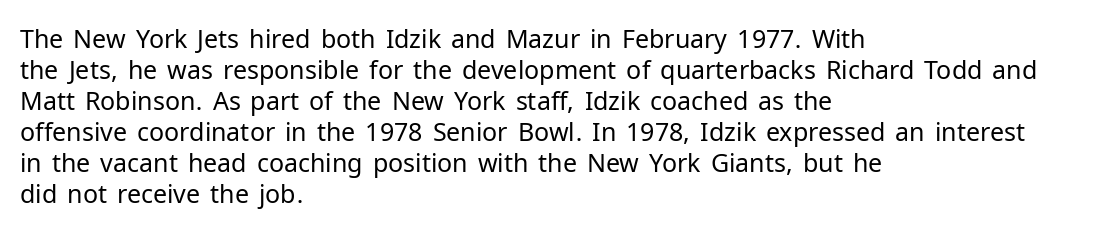
A light-to-regular cut is what we see here. Clear beneath every line of the passage. Vertical strokes here are truly vertical. The passage shown has conventional tracking throughout. Leftover space on each line is placed entirely after the last word.
